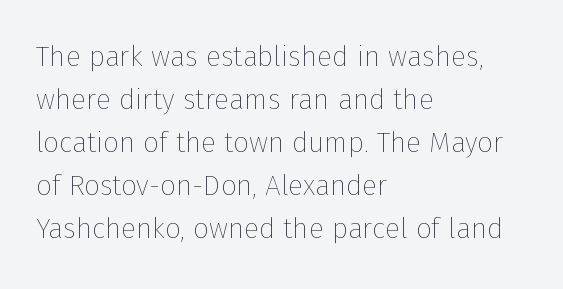
Q: Is the text bold? A: No.
Q: Is the text italic (slanted)? A: No, it is upright.
Q: Is the text underlined? A: No.
Q: How is the paragraph aligned? A: Left-aligned.
Q: Is the spacing between letters normal or unusually wide? A: Normal.
Q: Is the spacing between lines tight, normal or loose? A: Normal.
Q: Width (condensed, normal, or wide)? A: Normal.
Q: Stroke contrast? A: Low.
Q: x-height? A: Medium.
Q: Monospaced? A: No.
